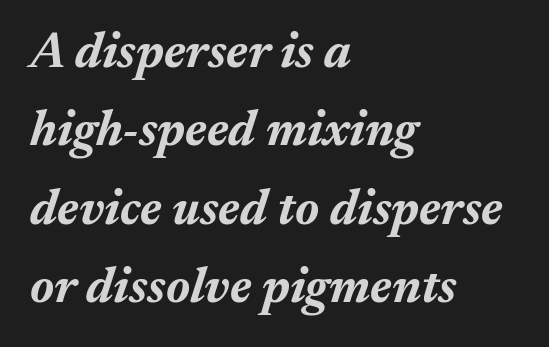
{"italic": "yes", "lean": "right", "slant_degrees": 17, "bold": "yes", "weight": "bold", "width": "normal", "stroke_contrast": "medium", "x_height": "medium", "monospaced": "no", "underline": "no", "align": "left", "line_spacing": "normal", "line_spacing_ratio": 1.57, "letter_spacing": "normal", "letter_spacing_em": 0.0, "glyph_px": 50}
